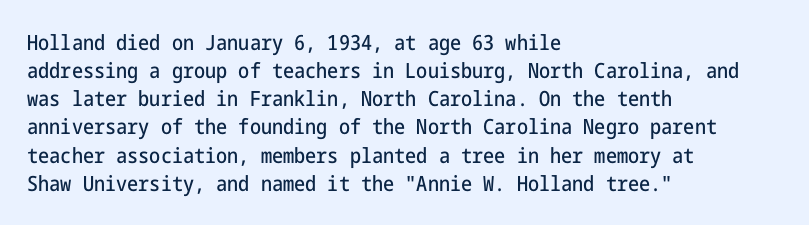
Teacher's note: observe the even left margin — that is flush-left alignment. No italicization has been applied; the sample stays upright. Clear beneath every line of the passage. Honestly, the letter spacing is just normal — you wouldn't notice it. A typesetter would call this leading conventional body-copy spacing.
